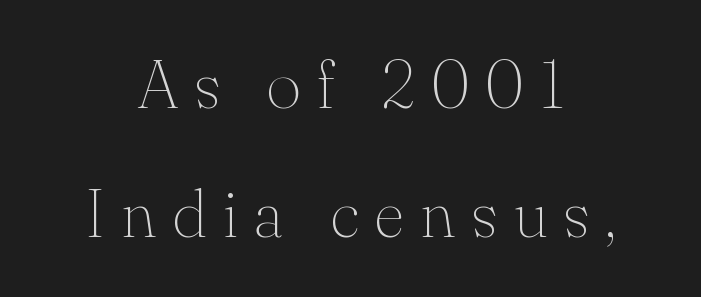
The image shows 68 px thin serif type, upright; set centered, loose line spacing (1.9x), unusually wide letter spacing (+0.23 em), not underlined; medium stroke contrast and a small x-height.
